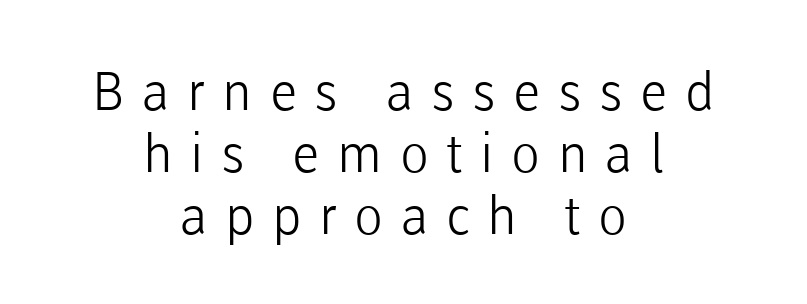
{"serif": "no", "italic": "no", "bold": "no", "weight": "light", "width": "normal", "stroke_contrast": "low", "x_height": "medium", "monospaced": "no", "underline": "no", "align": "center", "line_spacing_ratio": 1.17, "letter_spacing": "wide", "letter_spacing_em": 0.33, "glyph_px": 53}
